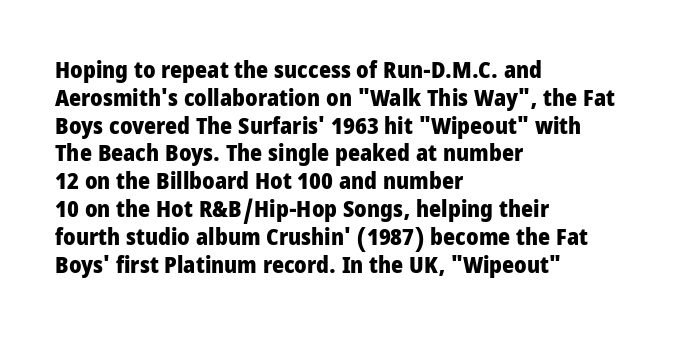
{"italic": "no", "bold": "yes", "underline": "no", "align": "left", "line_spacing_ratio": 1.21, "letter_spacing": "normal", "letter_spacing_em": 0.0, "glyph_px": 23}
